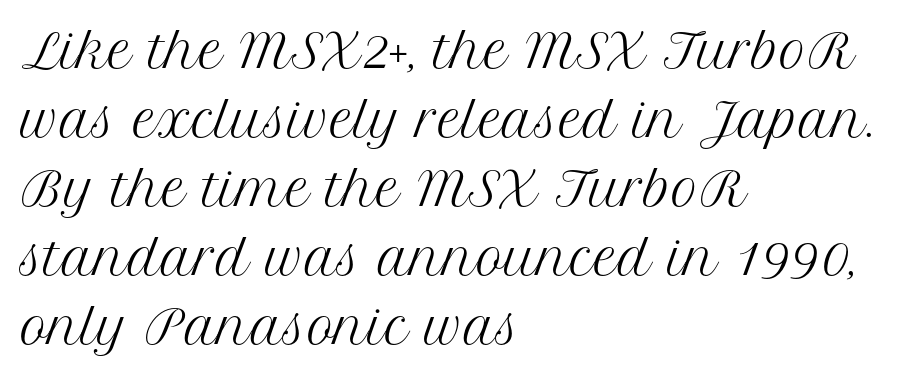
The image shows 46 px regular-weight serif type; set left-aligned, normal line spacing (1.5x), normal letter spacing, not underlined; medium stroke contrast and a medium x-height.
